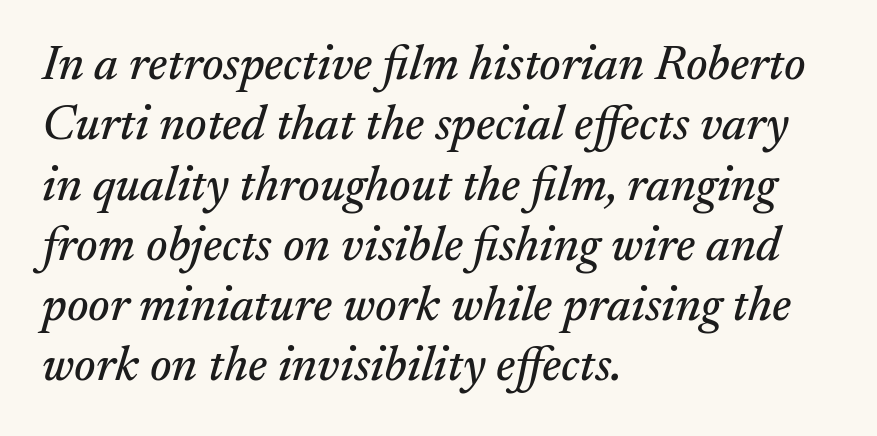
The passage shown is typed in a proportional face where columns would drift. Glyph-to-glyph distance matches everyday printed text. Beneath every word, the page is bare. Slanted lettering throughout. Old-style or modern, the face here clearly has serifs. Every row of glyphs begins at an identical x-position on the left.
